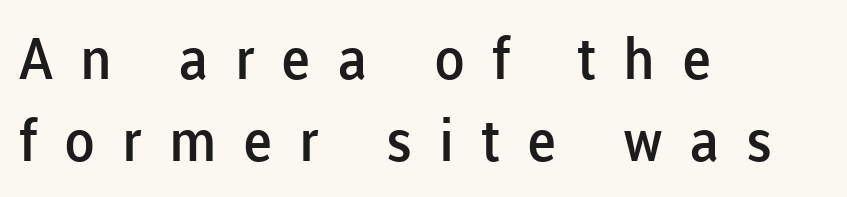
The image shows 57 px semibold sans-serif type, upright; set left-aligned, normal line spacing (1.44x), unusually wide letter spacing (+0.47 em), not underlined; low stroke contrast and a medium x-height.
